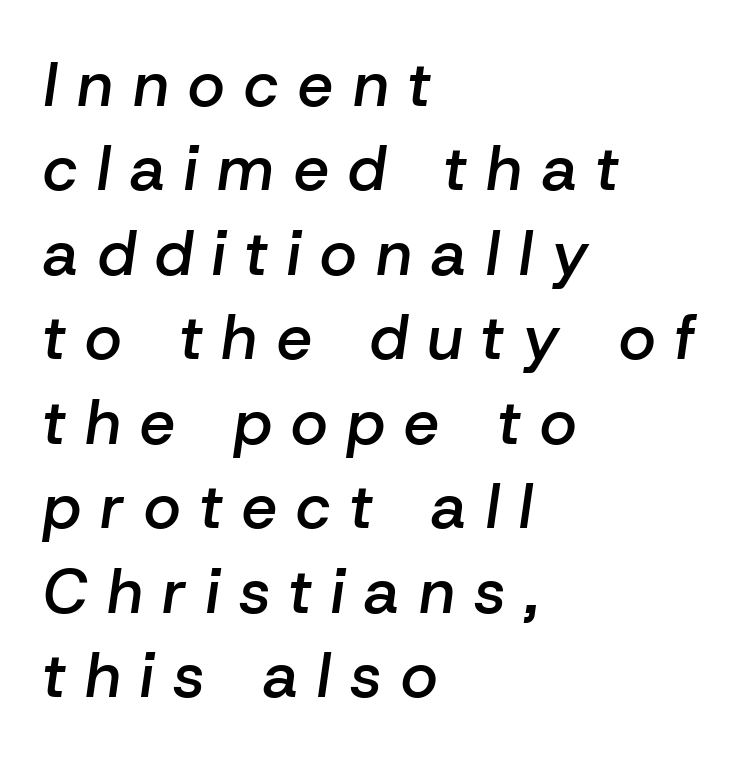
Q: Is the text bold? A: Semi-bold.
Q: Is the text italic (slanted)? A: Yes, it leans right by about 8 degrees.
Q: Is the text underlined? A: No.
Q: How is the paragraph aligned? A: Left-aligned.
Q: Is the spacing between letters normal or unusually wide? A: Unusually wide.
Q: Is the spacing between lines tight, normal or loose? A: Normal.
Q: Width (condensed, normal, or wide)? A: Normal.
Q: Stroke contrast? A: Low.
Q: x-height? A: Medium.
Q: Monospaced? A: No.
